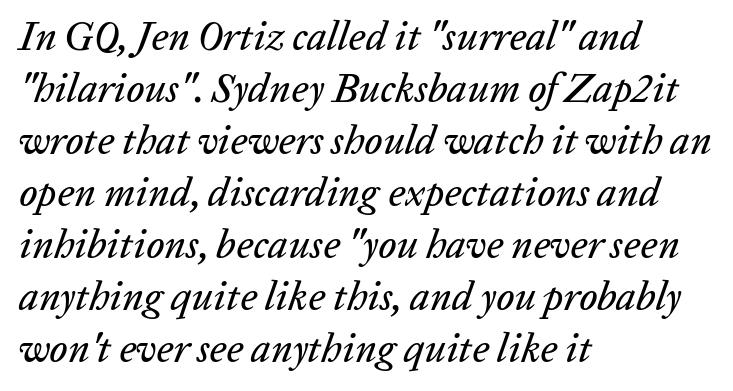
{"italic": "yes", "lean": "right", "slant_degrees": 20, "width": "normal", "stroke_contrast": "low", "x_height": "medium", "monospaced": "no", "underline": "no", "align": "left", "line_spacing": "normal", "line_spacing_ratio": 1.3, "letter_spacing": "normal", "letter_spacing_em": 0.0, "glyph_px": 40}
